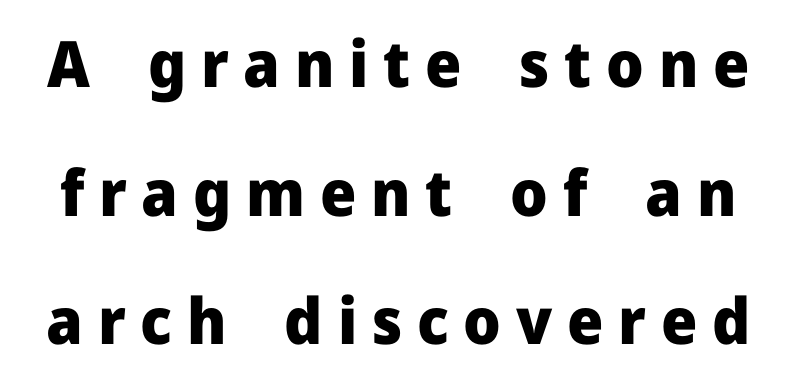
Q: Is the text bold? A: Yes.
Q: Is the text italic (slanted)? A: No, it is upright.
Q: Is the typeface a serif or a sans-serif typeface? A: Sans-serif.
Q: Is the text underlined? A: No.
Q: Is the spacing between letters normal or unusually wide? A: Unusually wide.
Q: Is the spacing between lines tight, normal or loose? A: Loose.
Q: Width (condensed, normal, or wide)? A: Normal.
Q: Stroke contrast? A: Low.
Q: x-height? A: Medium.
Q: Monospaced? A: No.
